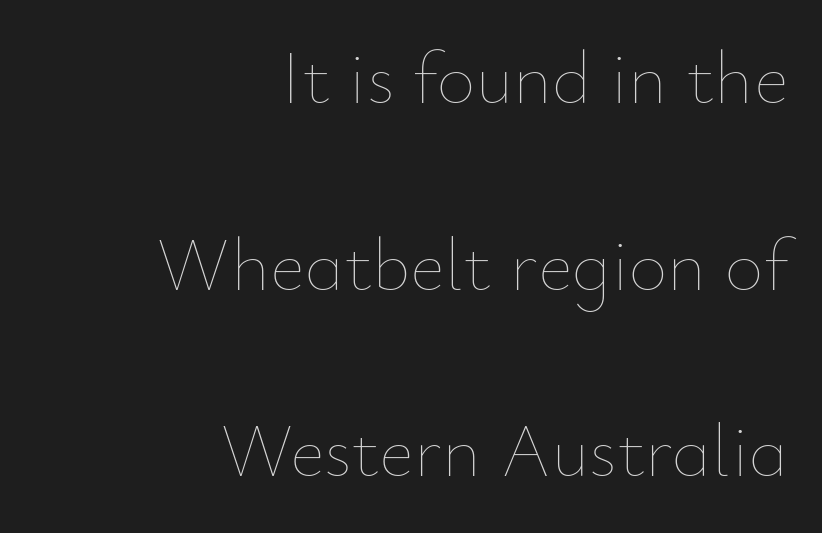
The image shows 75 px thin type, upright; set right-aligned, loose line spacing (2.49x), normal letter spacing, not underlined; low stroke contrast and a small x-height.
